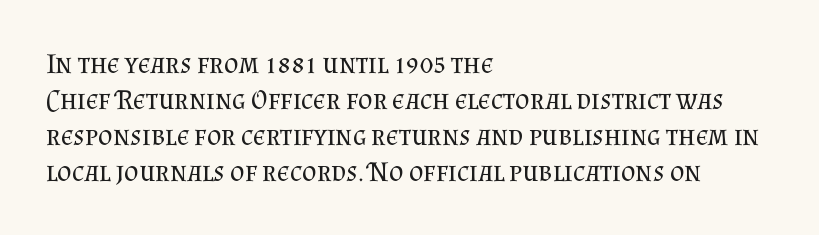
{"serif": "yes", "italic": "no", "bold": "no", "weight": "regular", "width": "normal", "stroke_contrast": "medium", "x_height": "small", "monospaced": "no", "underline": "no", "align": "left", "line_spacing": "normal", "line_spacing_ratio": 1.28, "letter_spacing": "normal", "letter_spacing_em": 0.0, "glyph_px": 28}
